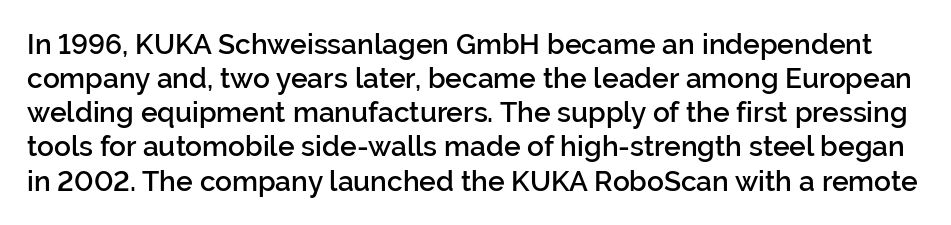
The image shows 28 px semibold sans-serif type, upright; set line spacing 1.22x, normal letter spacing, not underlined; low stroke contrast and a medium x-height.
